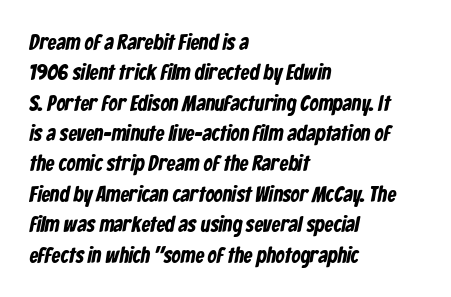
The image shows 22 px bold type; set left-aligned, normal line spacing (1.38x), normal letter spacing, not underlined.
